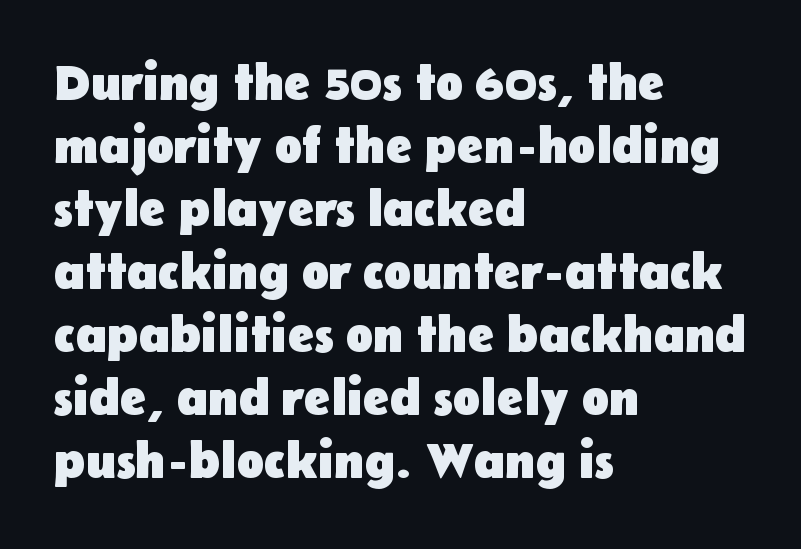
The image shows 50 px heavy sans-serif type, upright; set left-aligned, normal line spacing (1.26x), normal letter spacing, not underlined; low stroke contrast and a medium x-height.
